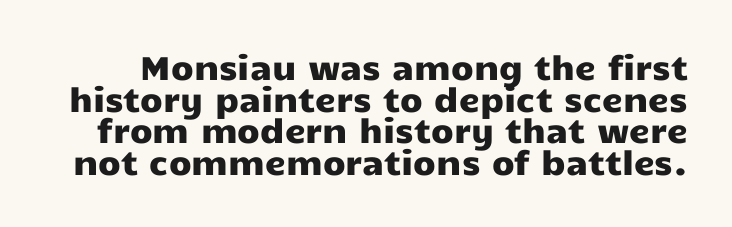
Descenders hang freely into open space. You could call the tracking neutral — neither tight nor loose. The designer went with a sans here, leaving each stem footless. The rendering uses natural spacing where letterforms have individual widths. Reading down the column, the eye jumps only a short way to each next line. The lettering stays uniformly vertical, giving the passage a roman look.
